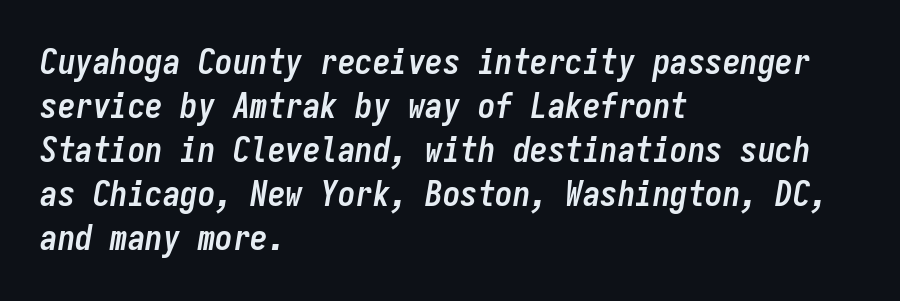
{"italic": "yes", "lean": "right", "slant_degrees": 9, "bold": "yes", "weight": "semibold", "width": "condensed", "stroke_contrast": "low", "x_height": "medium", "monospaced": "yes", "underline": "no", "align": "left", "line_spacing": "normal", "line_spacing_ratio": 1.26, "letter_spacing": "normal", "letter_spacing_em": 0.0, "glyph_px": 35}
